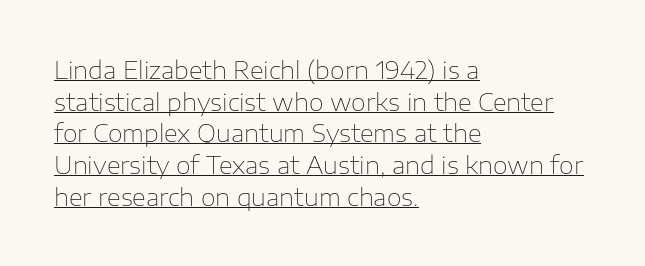
Q: Is the text bold? A: No.
Q: Is the text italic (slanted)? A: No, it is upright.
Q: Is the text underlined? A: Yes.
Q: How is the paragraph aligned? A: Left-aligned.
Q: Is the spacing between letters normal or unusually wide? A: Normal.
Q: Is the spacing between lines tight, normal or loose? A: Normal.
